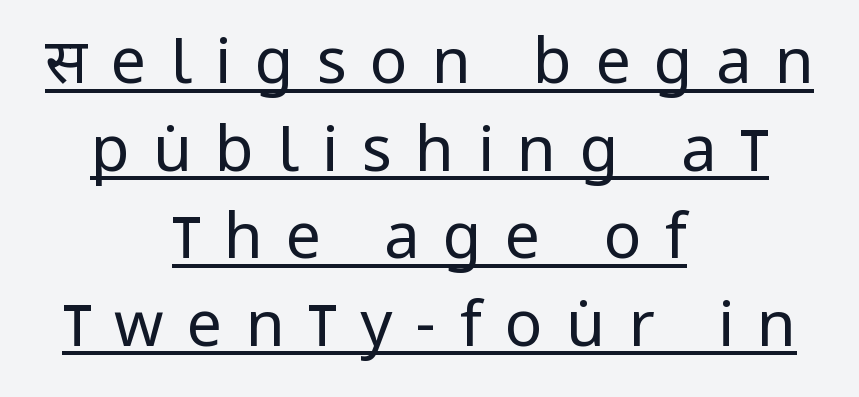
{"serif": "no", "italic": "no", "bold": "no", "weight": "regular", "width": "condensed", "stroke_contrast": "low", "x_height": "large", "monospaced": "no", "underline": "yes", "align": "center", "line_spacing": "normal", "line_spacing_ratio": 1.39, "letter_spacing": "wide", "letter_spacing_em": 0.37, "glyph_px": 63}
